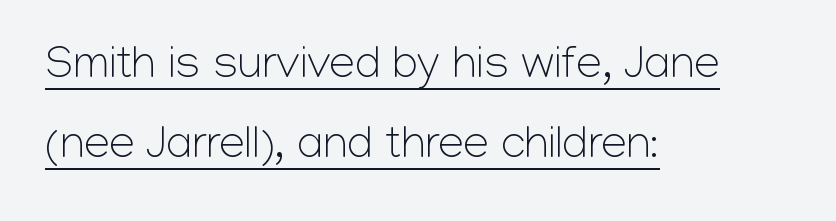
The string is rendered with underlining switched on. The passage is arranged the way most books set body copy — flush left. Heaviness? Minimal to ordinary, like unemphasized prose. Is this a sans? Yes — the strokes have no serifs. What stands out about the letter spacing? Nothing — it is the standard amount.
